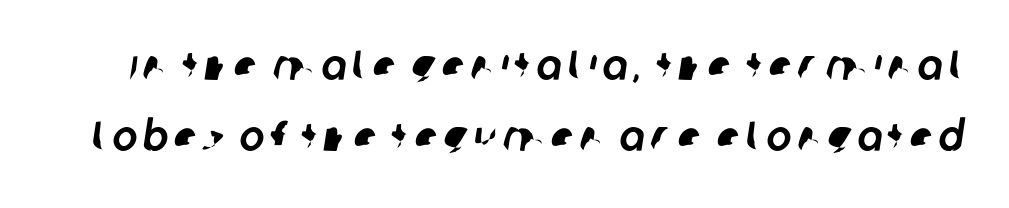
{"serif": "no", "width": "normal", "stroke_contrast": "low", "x_height": "large", "monospaced": "no", "underline": "no", "line_spacing": "normal", "line_spacing_ratio": 1.69, "glyph_px": 42}
